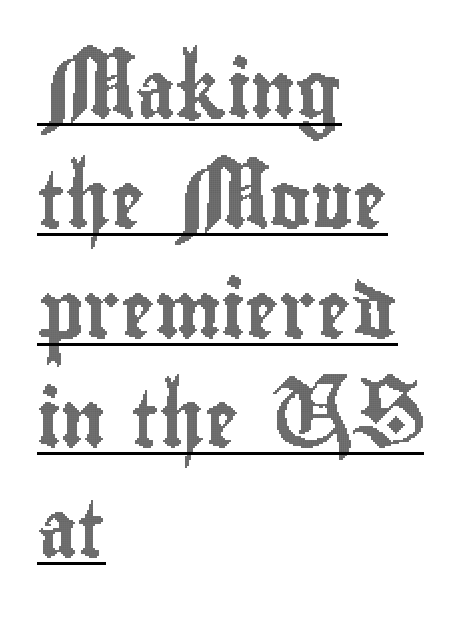
Q: Is the text italic (slanted)? A: No, it is upright.
Q: Is the text underlined? A: Yes.
Q: How is the paragraph aligned? A: Left-aligned.
Q: Is the spacing between letters normal or unusually wide? A: Normal.
Q: Is the spacing between lines tight, normal or loose? A: Loose.
Q: Width (condensed, normal, or wide)? A: Condensed.
Q: x-height? A: Small.
Q: Monospaced? A: No.
